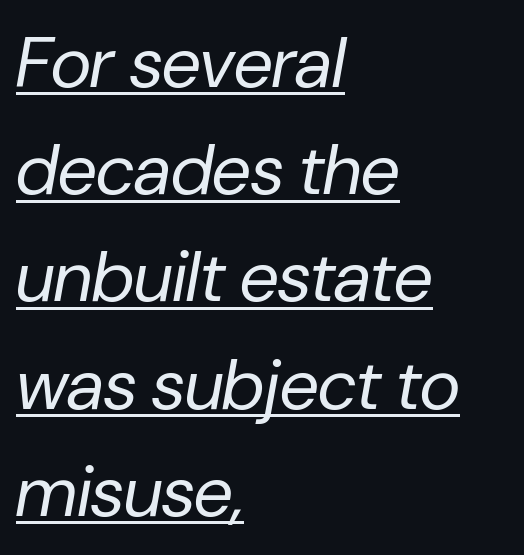
These lines sit exactly where default settings would place them. Stroke thickness stays within the range of a standard reading face or lighter. Reading down the block, your eye returns to a fixed left position each line. The line texture is even and compact thanks to regular tracking. The face used here appears with an underline applied. You could not count columns in this text — the font is proportionally spaced.
